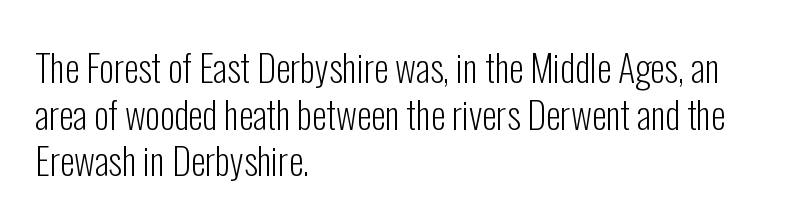
How would I describe the line gaps? Plain and ordinary. The characters display no serif detailing; their extremities are plain. Compared with a centered layout, this one pins lines to the left instead. You could call the tracking neutral — neither tight nor loose. The weight would be labelled regular, book, light, or lighter still. No word sits above an underline.
